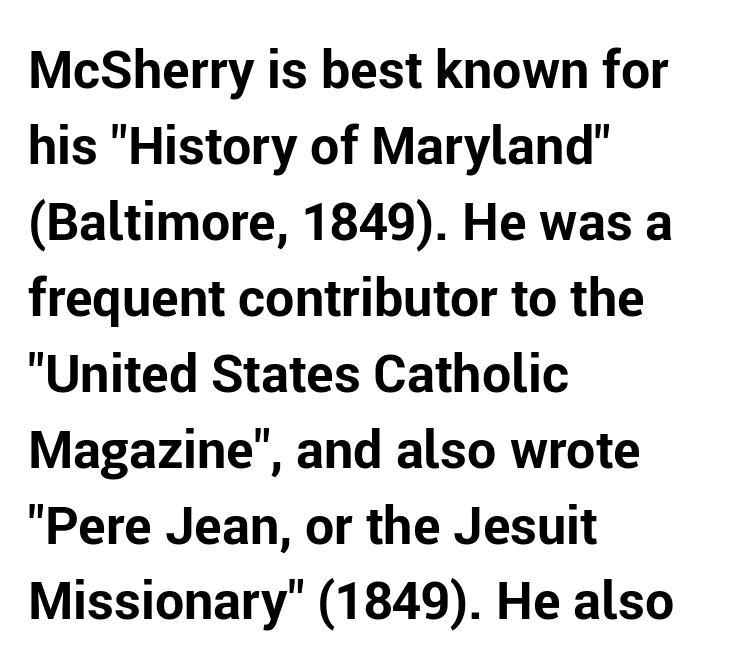
{"serif": "no", "italic": "no", "bold": "yes", "weight": "bold", "width": "normal", "stroke_contrast": "low", "x_height": "medium", "monospaced": "no", "underline": "no", "align": "left", "line_spacing": "normal", "line_spacing_ratio": 1.46, "letter_spacing": "normal", "letter_spacing_em": 0.0, "glyph_px": 52}
